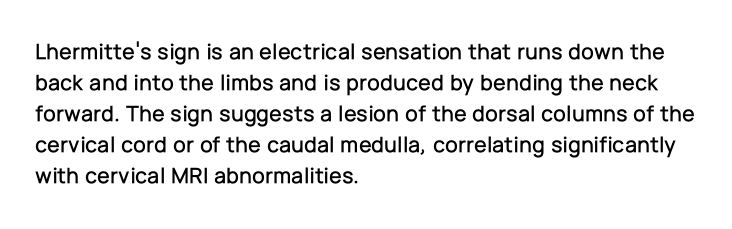
The image shows 23 px text type, upright; set left-aligned, normal line spacing (1.35x), normal letter spacing, not underlined.
